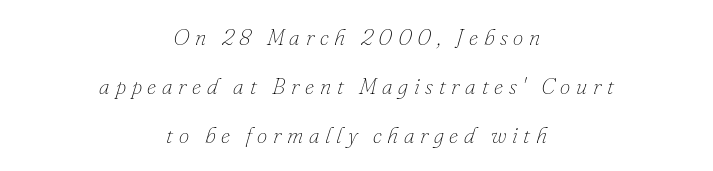
{"italic": "yes", "lean": "right", "slant_degrees": 16, "bold": "no", "underline": "no", "align": "center", "line_spacing": "loose", "line_spacing_ratio": 2.12, "letter_spacing": "wide", "letter_spacing_em": 0.25, "glyph_px": 23}
